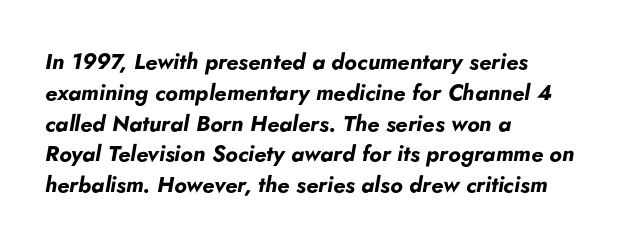
The image shows 22 px bold type, italic (leaning right); set left-aligned, normal line spacing (1.4x), normal letter spacing, not underlined.
